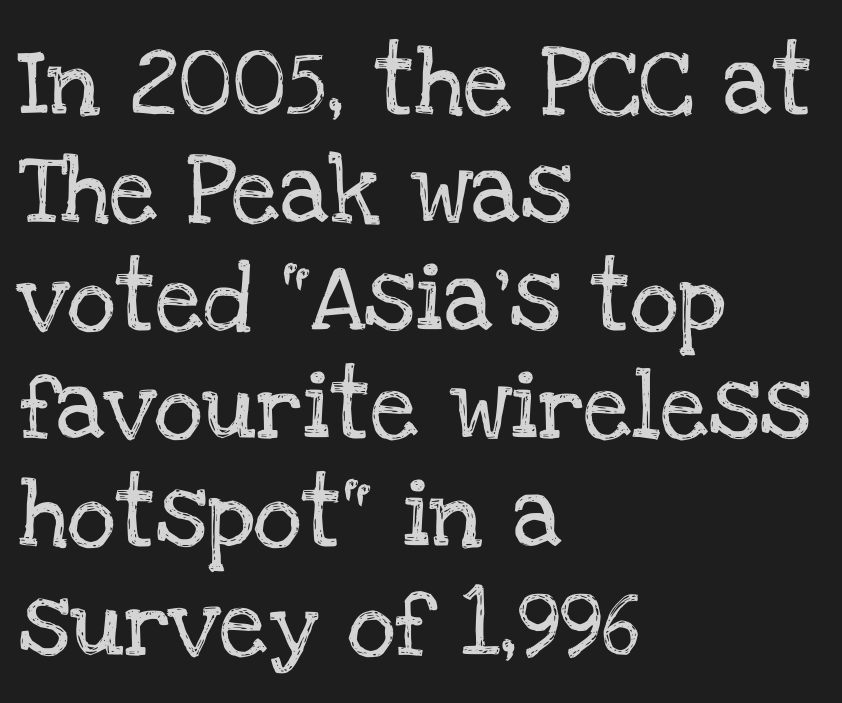
{"serif": "yes", "italic": "no", "width": "normal", "stroke_contrast": "low", "x_height": "large", "monospaced": "no", "underline": "no", "align": "left", "line_spacing": "normal", "line_spacing_ratio": 1.59, "letter_spacing": "normal", "letter_spacing_em": 0.0, "glyph_px": 68}
